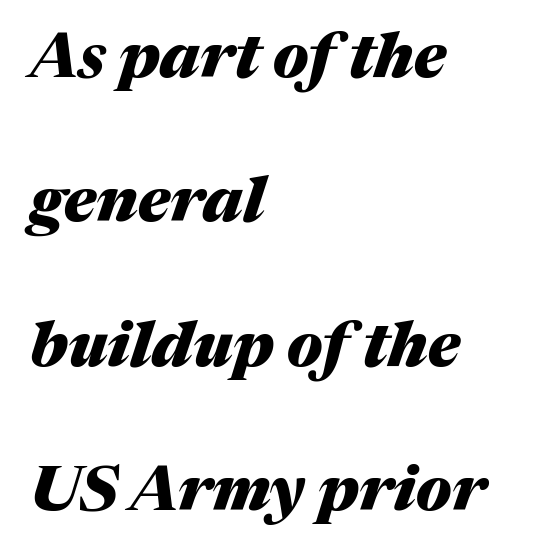
The rag falls on the right side of this text block. Would a proofreader flag this as italicized? Yes. Check the space under the baseline: it is left empty. Spacing verdict: proportional, widths tailored to each character. The characters look thick and weighty, a clear bold. In terms of letterspacing, this is plain default setting.
